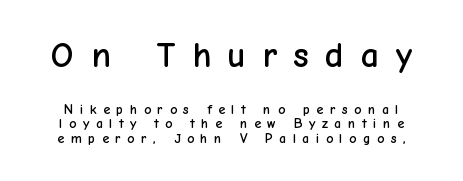
Q: Is the text italic (slanted)? A: No, it is upright.
Q: Is the typeface a serif or a sans-serif typeface? A: Sans-serif.
Q: Is the text underlined? A: No.
Q: Is the spacing between letters normal or unusually wide? A: Unusually wide.
Q: Is the spacing between lines tight, normal or loose? A: Tight.
Q: Which block of text is set in a larger size, the first (top) or the second (bottom)? A: The first (top) one.
Q: Width (condensed, normal, or wide)? A: Normal.
Q: Stroke contrast? A: Low.
Q: x-height? A: Medium.
Q: Monospaced? A: No.
